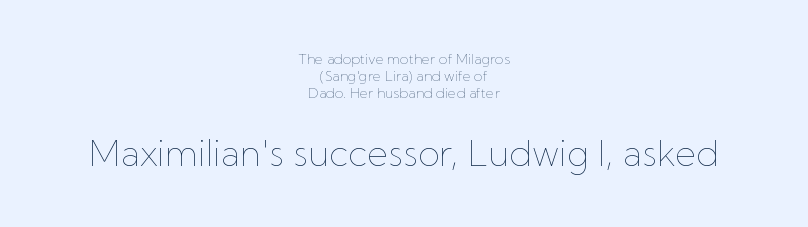
Q: Is the text bold? A: No.
Q: Is the text italic (slanted)? A: No, it is upright.
Q: Is the text underlined? A: No.
Q: How is the paragraph aligned? A: Centered.
Q: Is the spacing between letters normal or unusually wide? A: Normal.
Q: Which block of text is set in a larger size, the first (top) or the second (bottom)? A: The second (bottom) one.
Q: Width (condensed, normal, or wide)? A: Normal.
Q: Stroke contrast? A: Low.
Q: x-height? A: Medium.
Q: Monospaced? A: No.
